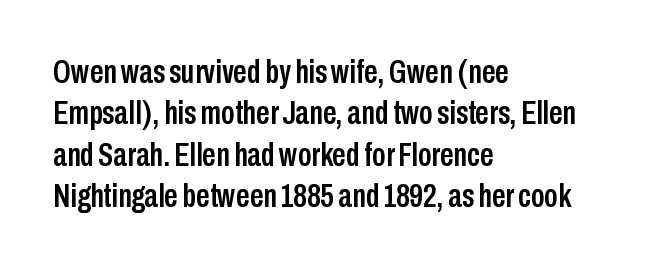
{"serif": "no", "italic": "no", "width": "condensed", "stroke_contrast": "low", "x_height": "medium", "monospaced": "no", "underline": "no", "align": "left", "line_spacing_ratio": 1.22, "letter_spacing": "normal", "letter_spacing_em": 0.0, "glyph_px": 34}
